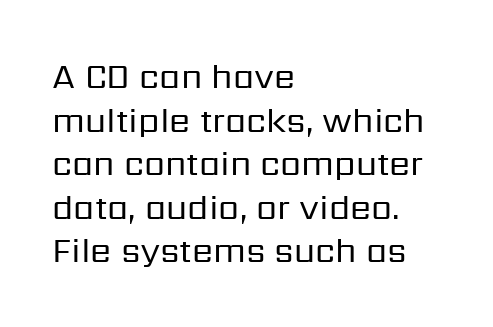
The image shows 34 px regular-weight sans-serif type, upright; set left-aligned, normal line spacing (1.28x), normal letter spacing, not underlined; low stroke contrast and a medium x-height.
